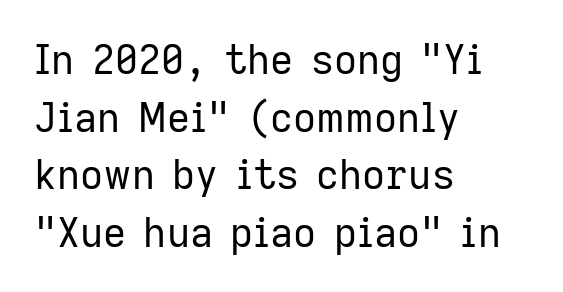
{"serif": "no", "italic": "no", "bold": "no", "weight": "regular", "width": "normal", "stroke_contrast": "low", "x_height": "medium", "monospaced": "no", "underline": "no", "align": "left", "line_spacing": "normal", "line_spacing_ratio": 1.44, "letter_spacing": "normal", "letter_spacing_em": 0.0, "glyph_px": 40}
